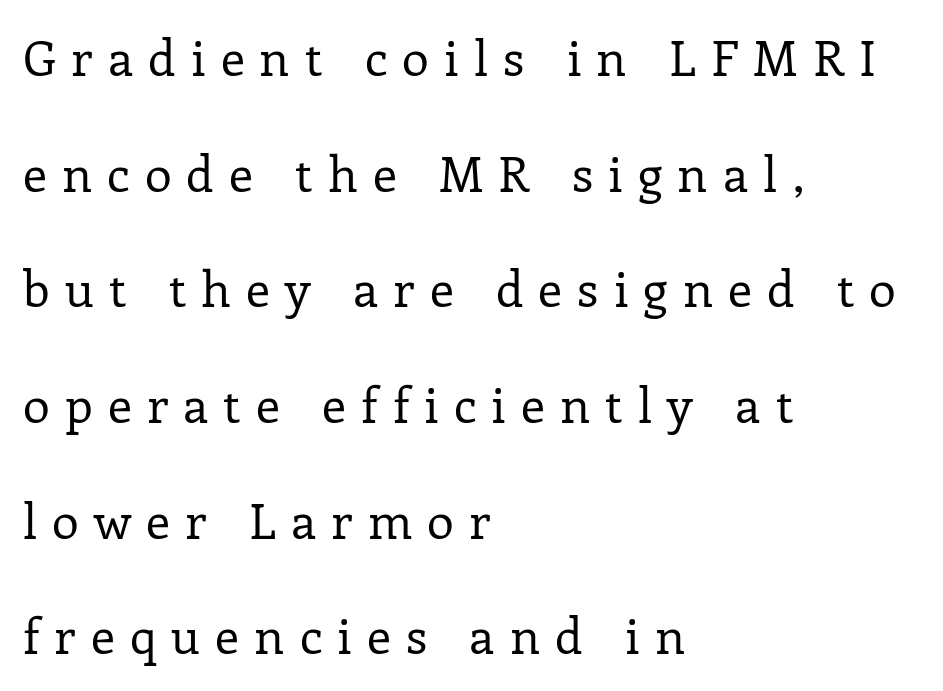
Q: Is the text bold? A: No.
Q: Is the text italic (slanted)? A: No, it is upright.
Q: Is the typeface a serif or a sans-serif typeface? A: Serif.
Q: Is the text underlined? A: No.
Q: How is the paragraph aligned? A: Left-aligned.
Q: Is the spacing between letters normal or unusually wide? A: Unusually wide.
Q: Is the spacing between lines tight, normal or loose? A: Loose.
Q: Width (condensed, normal, or wide)? A: Normal.
Q: Stroke contrast? A: Low.
Q: x-height? A: Medium.
Q: Monospaced? A: No.
